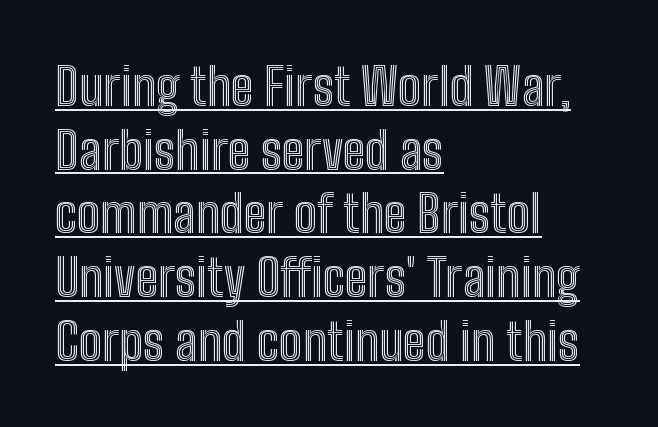
The letters advance in unequal steps, a hallmark of proportional type. These lines are set flush left with a ragged right edge. Look at the tracking — it's just the regular setting, nothing added. Caption: lettering with a line underneath. Vertically, the passage feels balanced, rows spaced as you'd expect. The type sits square on the baseline with zero lean.
